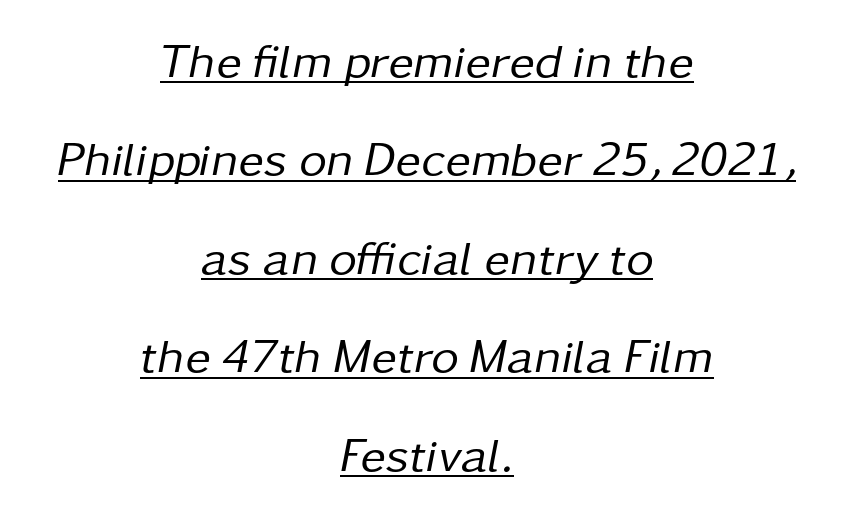
The letters sit at their default tracking, neither squeezed nor spread. Is this a fixed-width face? No — the glyphs have proportional, varying widths. A typesetter would mark this as italic. These characters rest on top of a visible drawn line. What's the leading like? Stretched, with rows far apart.
